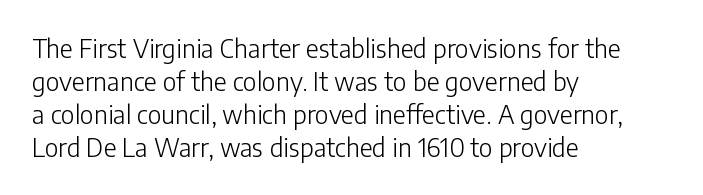
The image shows 25 px text type, upright; set left-aligned, normal line spacing (1.32x), normal letter spacing, not underlined.
